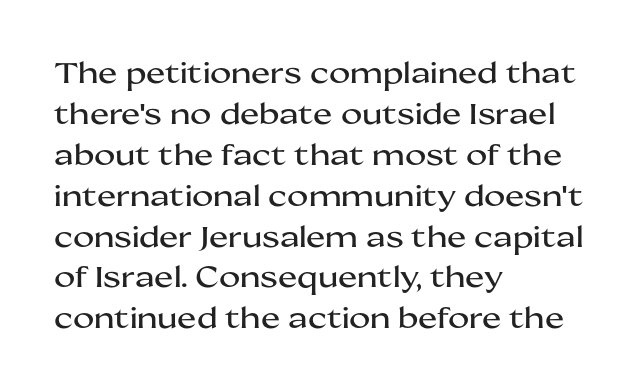
{"italic": "no", "width": "wide", "stroke_contrast": "medium", "x_height": "medium", "monospaced": "no", "underline": "no", "align": "left", "line_spacing": "normal", "line_spacing_ratio": 1.41, "letter_spacing": "normal", "letter_spacing_em": 0.0, "glyph_px": 29}
